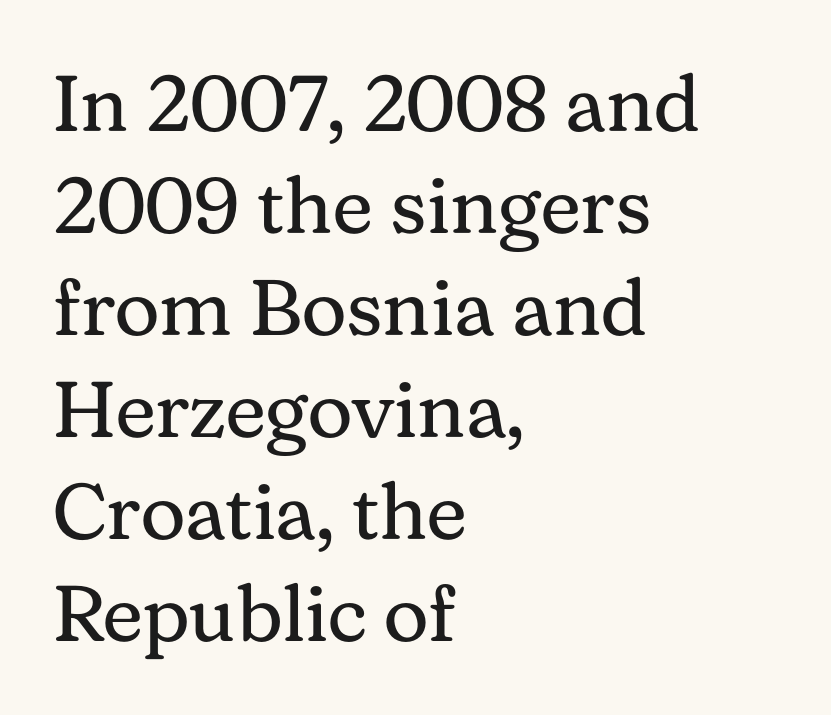
{"serif": "yes", "italic": "no", "bold": "no", "weight": "regular", "width": "normal", "stroke_contrast": "medium", "x_height": "medium", "monospaced": "no", "underline": "no", "align": "left", "line_spacing": "normal", "line_spacing_ratio": 1.29, "letter_spacing": "normal", "letter_spacing_em": 0.0, "glyph_px": 79}
